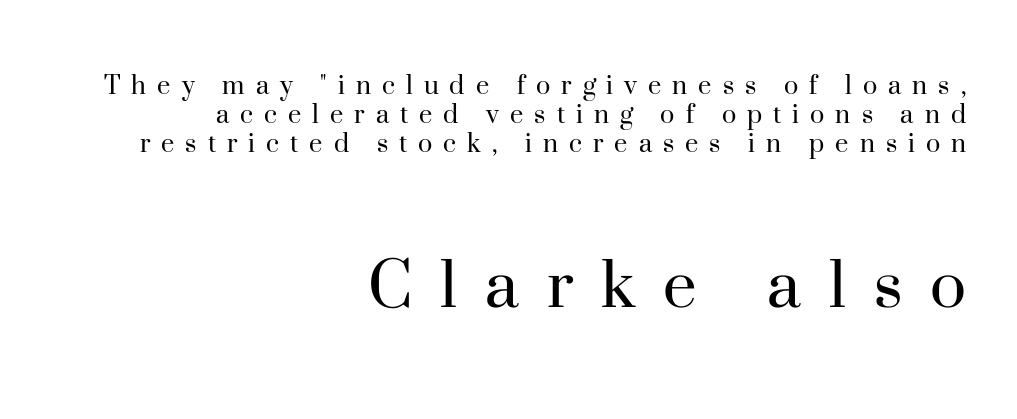
{"serif": "yes", "italic": "no", "bold": "no", "weight": "regular", "width": "normal", "stroke_contrast": "high", "x_height": "small", "monospaced": "no", "underline": "no", "align": "right", "line_spacing": "tight", "line_spacing_ratio": 0.97, "letter_spacing": "wide", "letter_spacing_em": 0.37, "larger_block": "second", "size_ratio": 2.53, "glyph_px": 76}
